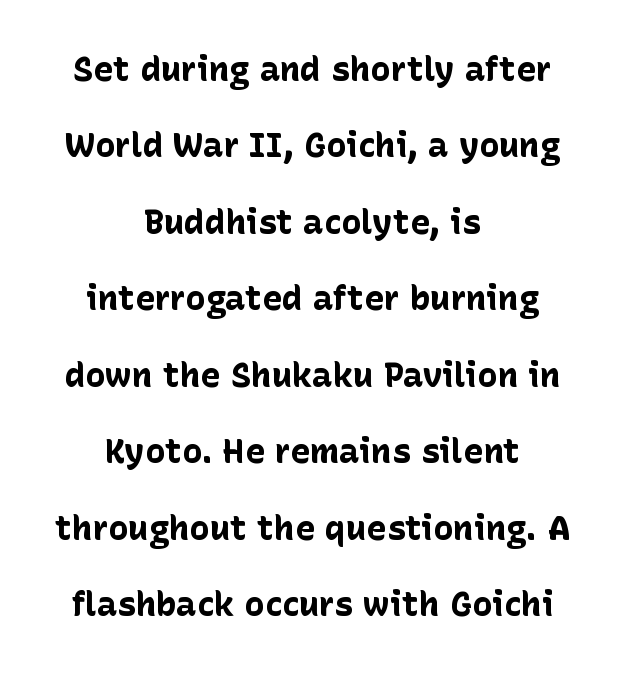
{"serif": "no", "italic": "no", "bold": "yes", "weight": "bold", "width": "normal", "stroke_contrast": "low", "x_height": "medium", "monospaced": "no", "underline": "no", "align": "center", "line_spacing": "loose", "line_spacing_ratio": 2.25, "letter_spacing": "normal", "letter_spacing_em": 0.0, "glyph_px": 34}
